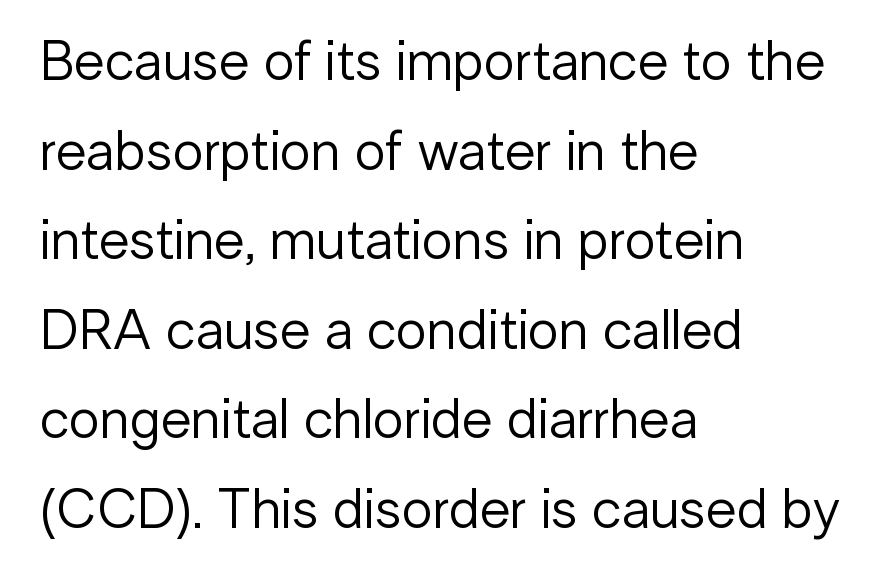
The image shows 56 px regular-weight sans-serif type, upright; set left-aligned, normal line spacing (1.6x), normal letter spacing, not underlined; low stroke contrast and a medium x-height.
